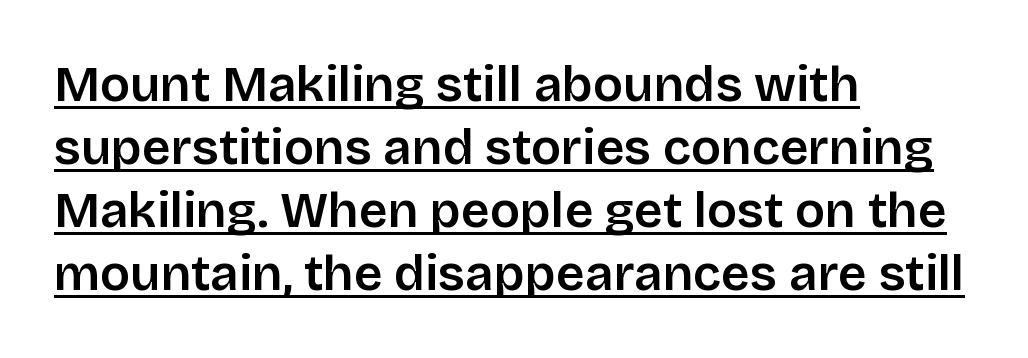
The rendering anchors every line to the left-hand side. The space between consecutive lines is moderate. Varying glyph widths throughout — classic text-font behaviour. A baseline rule has been typeset under these characters. Letter spacing: default.
